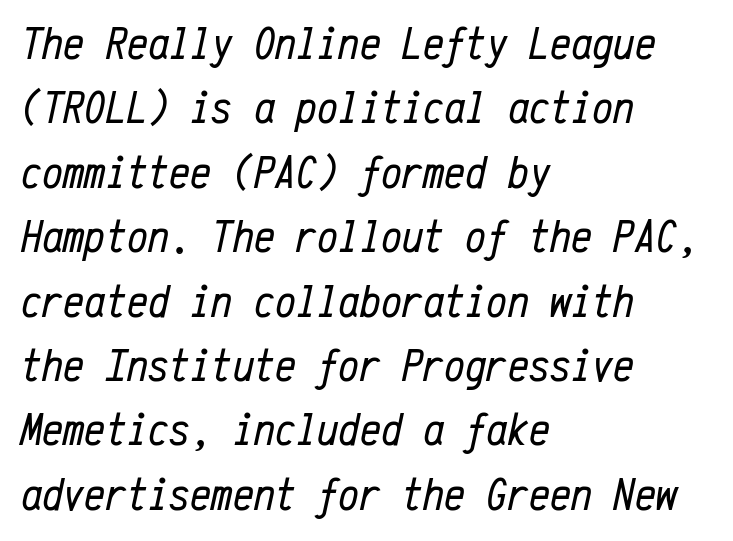
The image shows 47 px regular-weight, condensed type, italic (leaning right), monospaced; set left-aligned, normal line spacing (1.37x), normal letter spacing, not underlined; low stroke contrast and a medium x-height.
